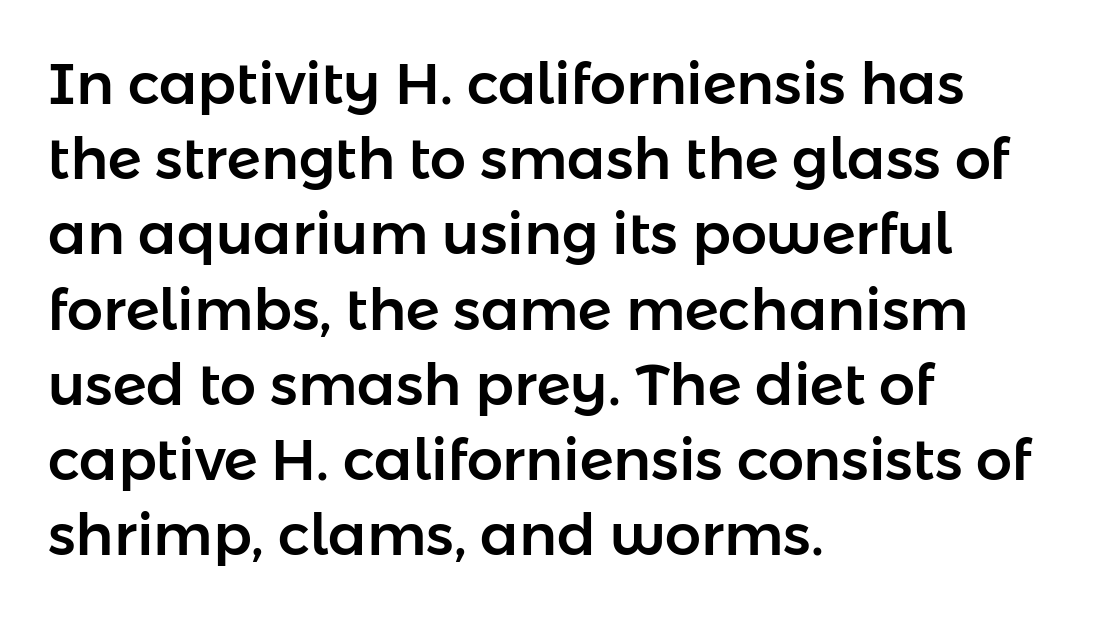
{"serif": "no", "italic": "no", "width": "normal", "stroke_contrast": "low", "x_height": "medium", "monospaced": "no", "underline": "no", "align": "left", "line_spacing": "normal", "line_spacing_ratio": 1.32, "letter_spacing": "normal", "letter_spacing_em": 0.0, "glyph_px": 57}
